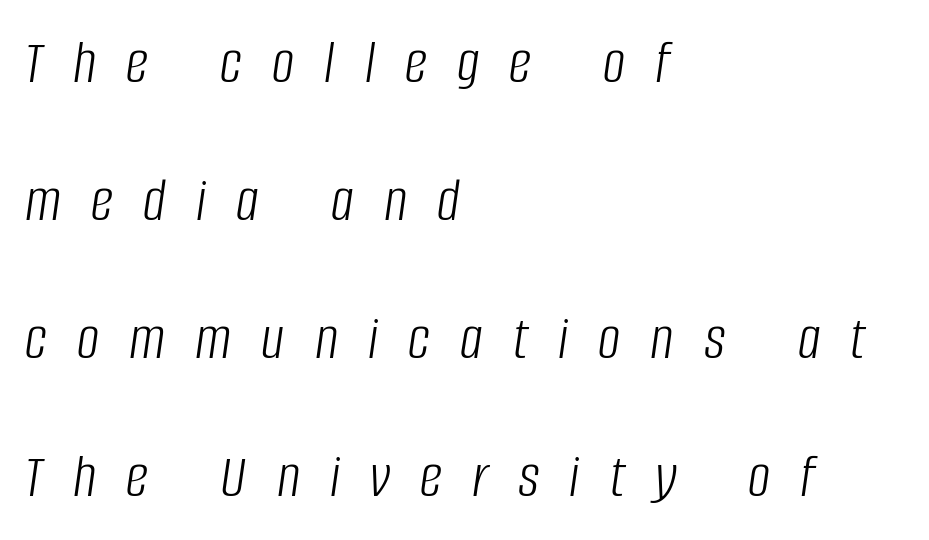
Weight class: somewhere from thin through regular. The rendering uses natural spacing where letterforms have individual widths. Lines of text with bare space underneath. Leftover space on each line is placed entirely after the last word.
